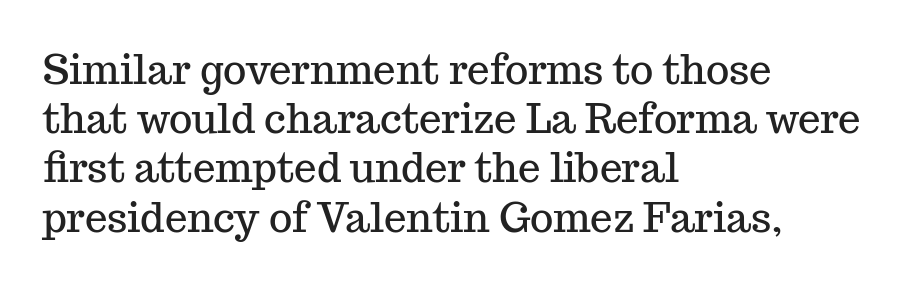
The image shows 40 px serif type, upright; set left-aligned, line spacing 1.23x, normal letter spacing, not underlined; medium stroke contrast and a medium x-height.
